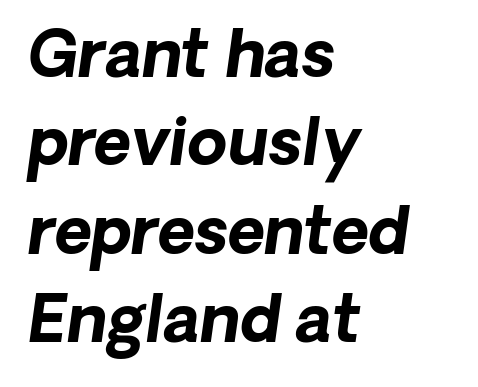
{"serif": "no", "bold": "yes", "weight": "bold", "width": "normal", "stroke_contrast": "low", "x_height": "medium", "monospaced": "no", "underline": "no", "align": "left", "line_spacing": "normal", "line_spacing_ratio": 1.38, "letter_spacing": "normal", "letter_spacing_em": 0.0, "glyph_px": 64}
